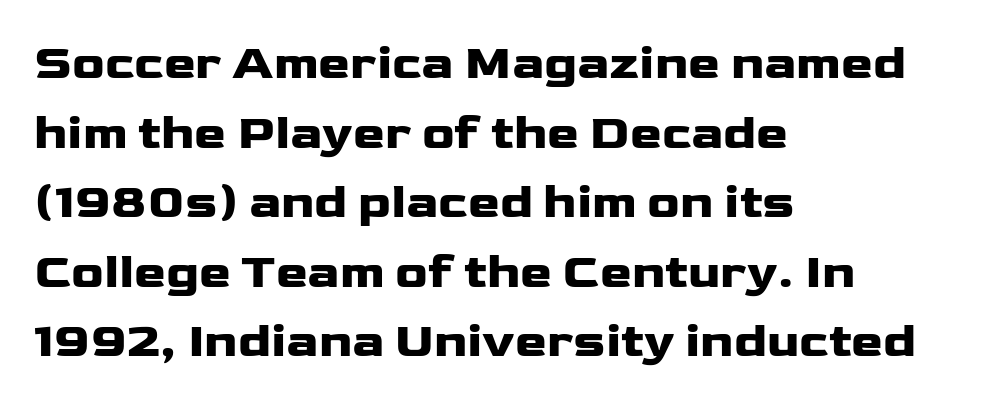
{"serif": "no", "italic": "no", "bold": "yes", "weight": "heavy", "width": "wide", "stroke_contrast": "low", "x_height": "medium", "monospaced": "no", "underline": "no", "align": "left", "line_spacing": "normal", "line_spacing_ratio": 1.45, "letter_spacing": "normal", "letter_spacing_em": 0.0, "glyph_px": 48}
